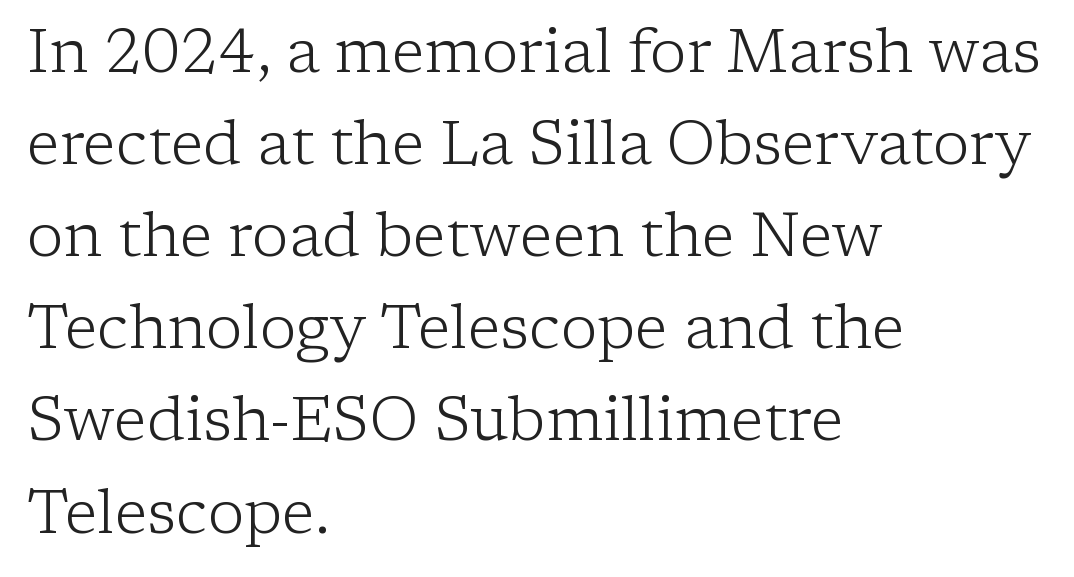
The image shows 61 px light serif type, upright; set left-aligned, normal line spacing (1.51x), normal letter spacing, not underlined; low stroke contrast and a medium x-height.
